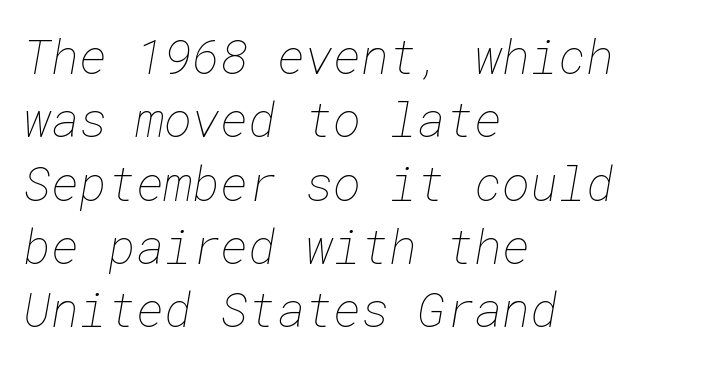
Q: Is the text bold? A: No.
Q: Is the text underlined? A: No.
Q: How is the paragraph aligned? A: Left-aligned.
Q: Is the spacing between letters normal or unusually wide? A: Normal.
Q: Is the spacing between lines tight, normal or loose? A: Normal.
Q: Width (condensed, normal, or wide)? A: Normal.
Q: Stroke contrast? A: Low.
Q: x-height? A: Medium.
